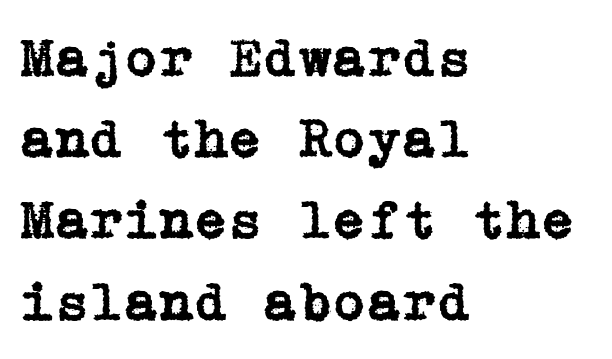
The image shows 56 px serif type, upright; set left-aligned, normal line spacing (1.45x), normal letter spacing, not underlined; low stroke contrast and a medium x-height.
